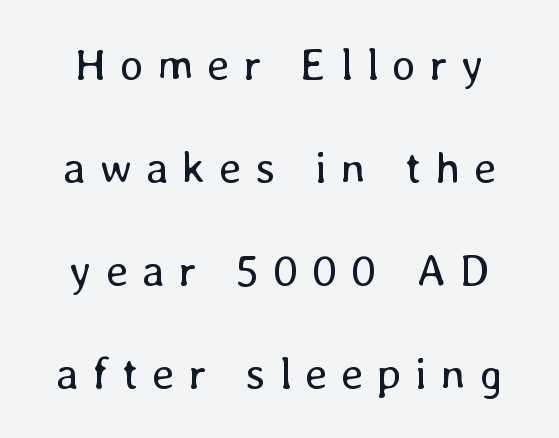
{"italic": "no", "bold": "no", "weight": "regular", "width": "normal", "stroke_contrast": "low", "x_height": "medium", "monospaced": "no", "underline": "no", "line_spacing": "loose", "line_spacing_ratio": 2.29, "letter_spacing": "wide", "letter_spacing_em": 0.3, "glyph_px": 45}
